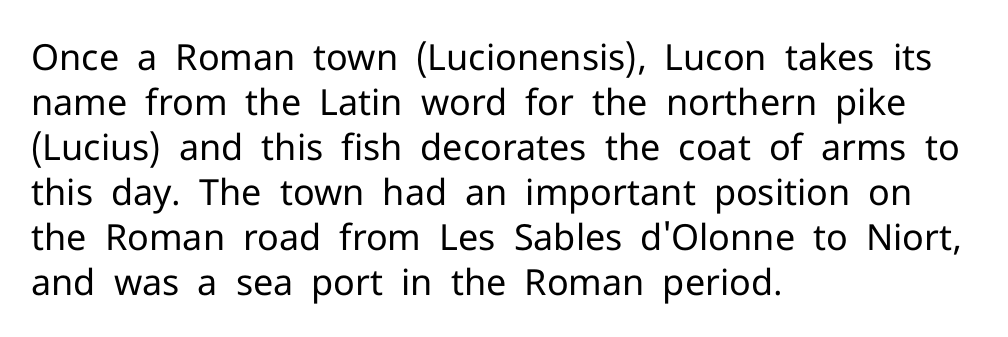
The image shows 36 px regular-weight sans-serif type, upright; set left-aligned, normal line spacing (1.25x), normal letter spacing, not underlined; low stroke contrast and a medium x-height.
